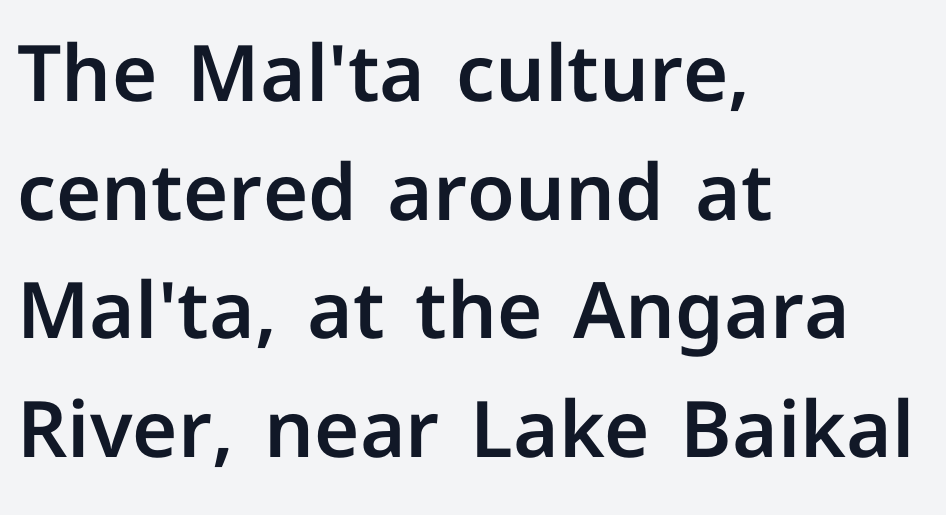
Q: Is the text italic (slanted)? A: No, it is upright.
Q: Is the typeface a serif or a sans-serif typeface? A: Sans-serif.
Q: Is the text underlined? A: No.
Q: How is the paragraph aligned? A: Left-aligned.
Q: Is the spacing between letters normal or unusually wide? A: Normal.
Q: Is the spacing between lines tight, normal or loose? A: Normal.
Q: Width (condensed, normal, or wide)? A: Normal.
Q: Stroke contrast? A: Low.
Q: x-height? A: Medium.
Q: Monospaced? A: No.
